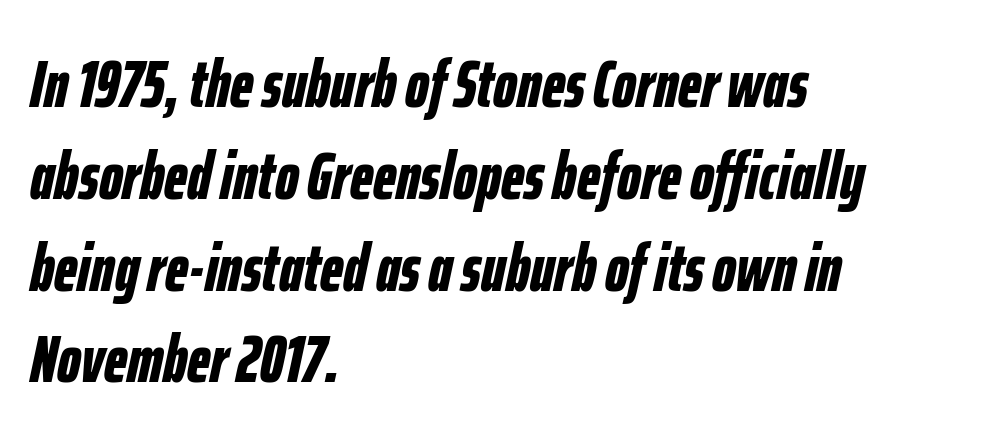
Q: Is the text bold? A: Yes.
Q: Is the text italic (slanted)? A: Yes, it leans right by about 12 degrees.
Q: Is the text underlined? A: No.
Q: How is the paragraph aligned? A: Left-aligned.
Q: Is the spacing between letters normal or unusually wide? A: Normal.
Q: Is the spacing between lines tight, normal or loose? A: Normal.
Q: Width (condensed, normal, or wide)? A: Condensed.
Q: Stroke contrast? A: Low.
Q: x-height? A: Medium.
Q: Monospaced? A: No.
